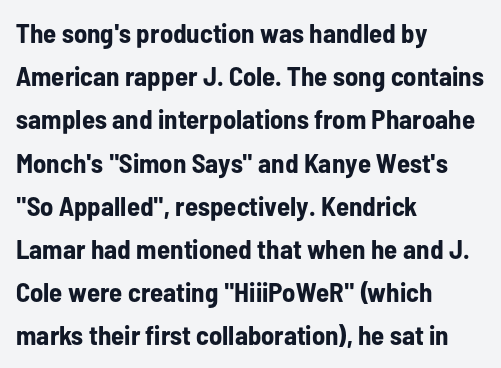
The image shows 27 px bold type, upright; set left-aligned, normal line spacing (1.6x), normal letter spacing, not underlined.
